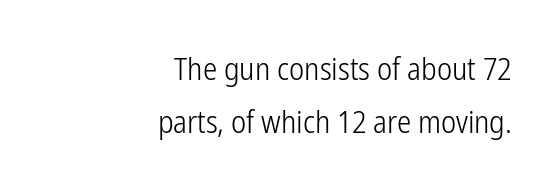
The image shows 32 px light, condensed sans-serif type, upright; set right-aligned, normal line spacing (1.65x), normal letter spacing, not underlined; low stroke contrast and a medium x-height.
